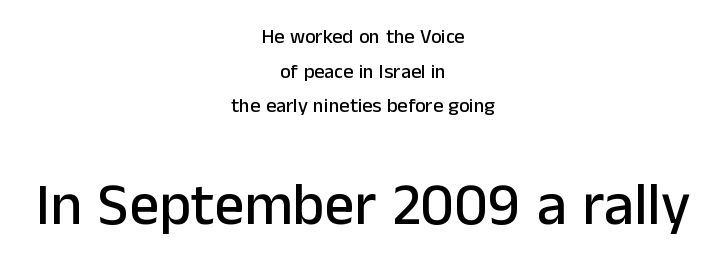
{"serif": "no", "italic": "no", "width": "normal", "stroke_contrast": "low", "x_height": "medium", "monospaced": "no", "underline": "no", "align": "center", "line_spacing_ratio": 1.73, "letter_spacing": "normal", "letter_spacing_em": 0.0, "larger_block": "second", "size_ratio": 2.95, "glyph_px": 59}
